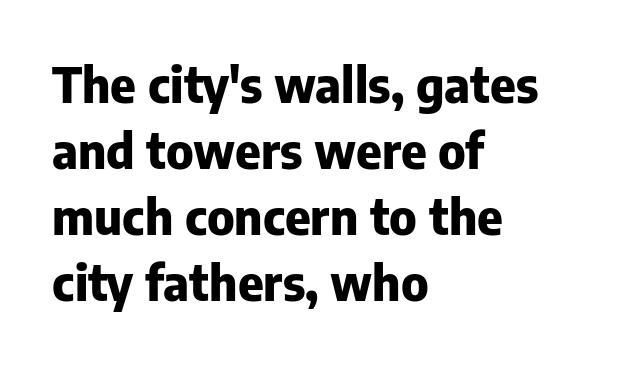
The image shows 49 px heavy sans-serif type, upright; set left-aligned, normal line spacing (1.35x), normal letter spacing, not underlined; low stroke contrast and a medium x-height.
